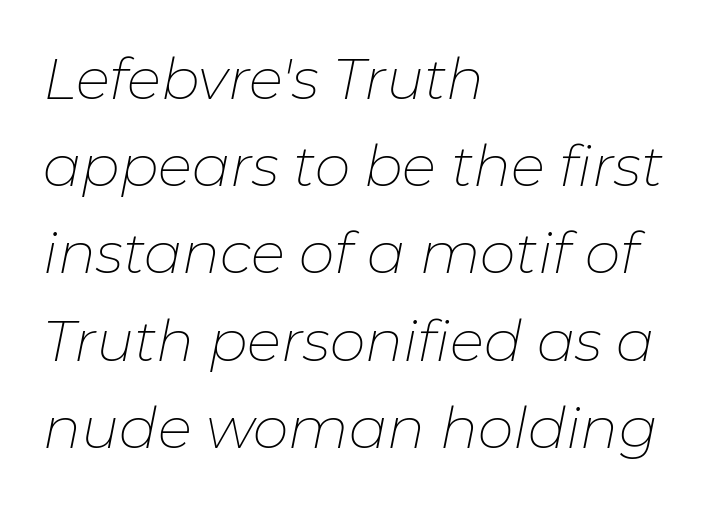
{"italic": "yes", "lean": "right", "slant_degrees": 11, "bold": "no", "weight": "thin", "width": "normal", "stroke_contrast": "low", "x_height": "medium", "monospaced": "no", "underline": "no", "align": "left", "line_spacing": "normal", "line_spacing_ratio": 1.53, "letter_spacing": "normal", "letter_spacing_em": 0.0, "glyph_px": 57}
